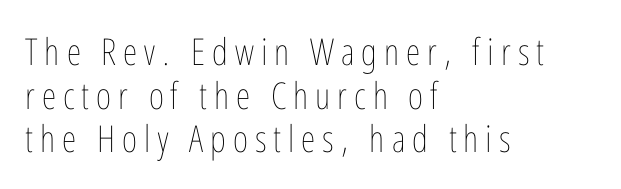
Q: Is the text bold? A: No.
Q: Is the text italic (slanted)? A: No, it is upright.
Q: Is the text underlined? A: No.
Q: How is the paragraph aligned? A: Left-aligned.
Q: Width (condensed, normal, or wide)? A: Condensed.
Q: Stroke contrast? A: Low.
Q: x-height? A: Medium.
Q: Monospaced? A: No.
